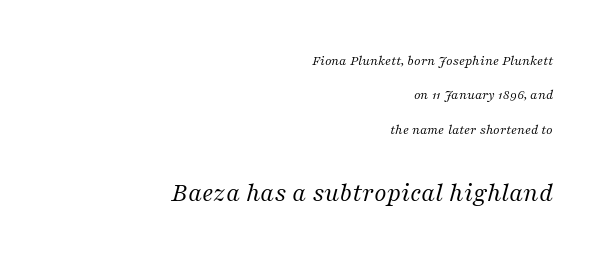
Line endings align vertically; line beginnings do not. Vertically, the passage feels expansive, rows floating well apart. Unmarked baselines from the first word to the last. A light-to-regular cut is what we see here.
